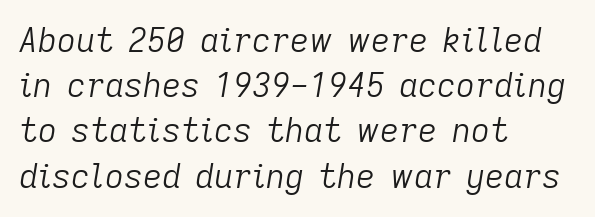
The face used here is proportionally spaced, like ordinary book or web type. These glyphs show unthickened strokes, regular width or finer. The rendering applies a slant to the glyphs. The typesetter chose a ragged-right arrangement here.
